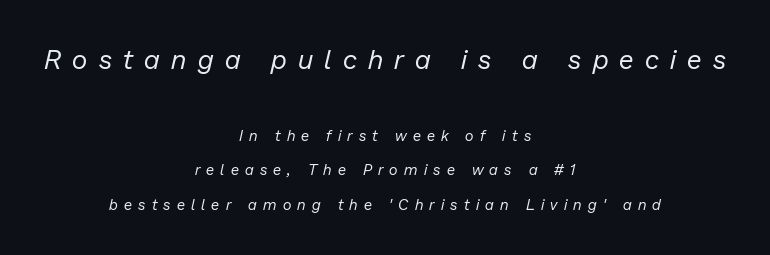
The image shows 27 px text type, italic (leaning right); set centered, loose line spacing (2.3x), unusually wide letter spacing (+0.42 em), not underlined; the first (top) block is 1.8x larger.
